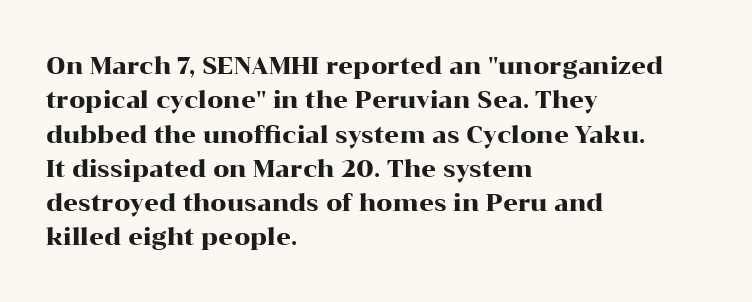
Q: Is the text italic (slanted)? A: No, it is upright.
Q: Is the text underlined? A: No.
Q: How is the paragraph aligned? A: Left-aligned.
Q: Is the spacing between letters normal or unusually wide? A: Normal.
Q: Is the spacing between lines tight, normal or loose? A: Normal.
